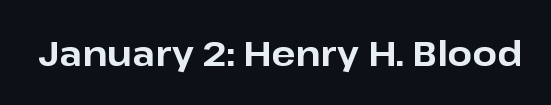
Q: Is the text bold? A: Yes.
Q: Is the text italic (slanted)? A: No, it is upright.
Q: Is the typeface a serif or a sans-serif typeface? A: Sans-serif.
Q: Is the text underlined? A: No.
Q: Is the spacing between letters normal or unusually wide? A: Normal.
Q: Width (condensed, normal, or wide)? A: Normal.
Q: Stroke contrast? A: Low.
Q: x-height? A: Medium.
Q: Monospaced? A: No.
